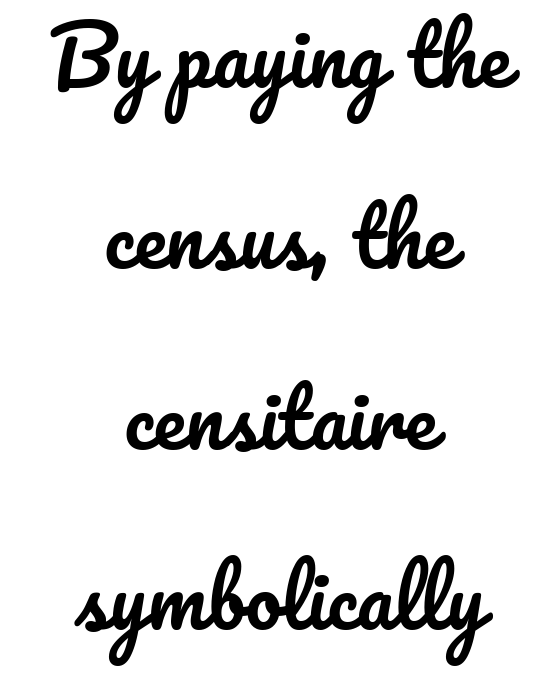
The rendering uses natural spacing where letterforms have individual widths. This sample uses plain, unmodified letter spacing. The zone under the glyphs is completely vacant. Vertical spacing — loose.
